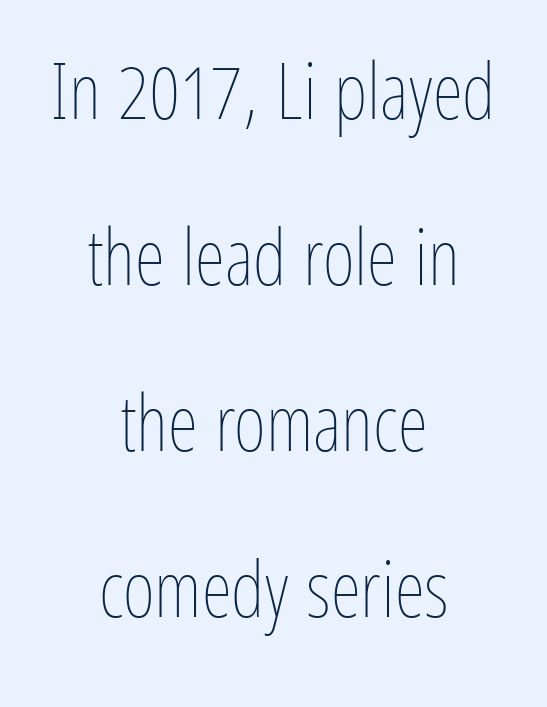
What stands out about the letter spacing? Nothing — it is the standard amount. The passage shown is typed in a proportional face where columns would drift. Do the letters lean? They stand straight. Unmarked baselines from the first word to the last. The designer dialed line spacing up above the default. This sample is center-justified, so both line endings float freely.
